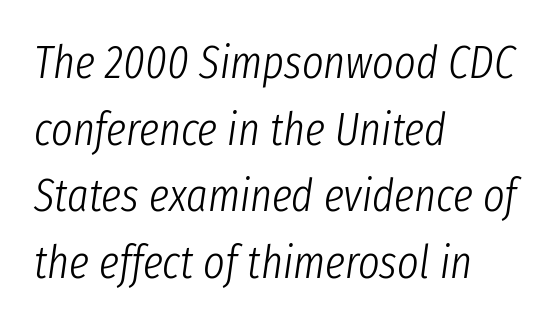
The strokes are not fattened; the text isn't bold. Horizontally, the lines are justified to the leading edge only. The horizontal fit of the characters is conventional and even. If you measured baseline to baseline, you'd find a middling distance. You could not count columns in this text — the font is proportionally spaced. Italic? Definitely — the glyphs are oblique.
